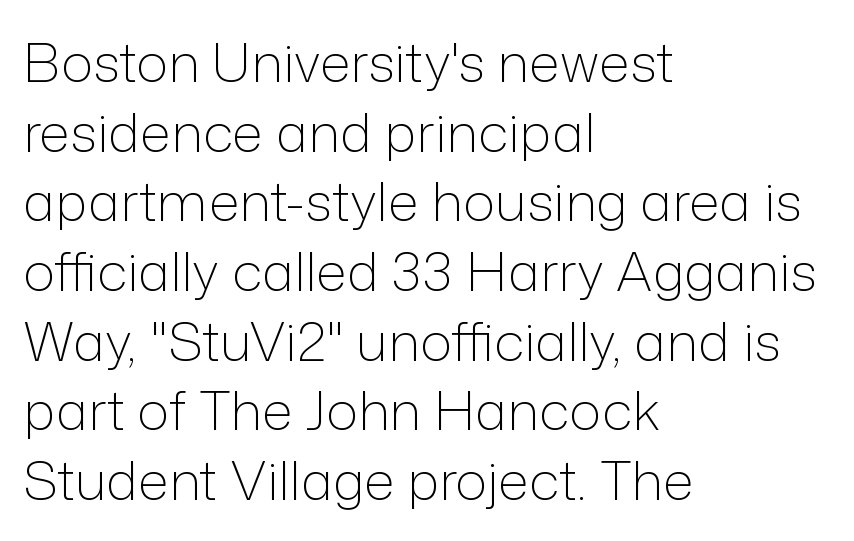
Each letter keeps its own natural width here, so spacing adapts to shape. No heavy texture on the line: the type isn't bold. The leading is moderate, giving the passage an even texture. A clean baseline with only descenders dipping below it. Type style note: lacks serifs.
